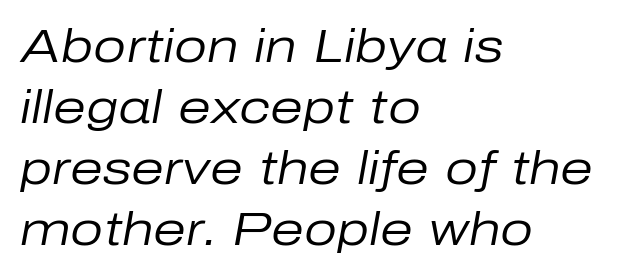
Q: Is the text bold? A: No.
Q: Is the text italic (slanted)? A: Yes, it leans right by about 10 degrees.
Q: Is the text underlined? A: No.
Q: How is the paragraph aligned? A: Left-aligned.
Q: Is the spacing between letters normal or unusually wide? A: Normal.
Q: Is the spacing between lines tight, normal or loose? A: Normal.
Q: Width (condensed, normal, or wide)? A: Normal.
Q: Stroke contrast? A: Low.
Q: x-height? A: Medium.
Q: Monospaced? A: No.
